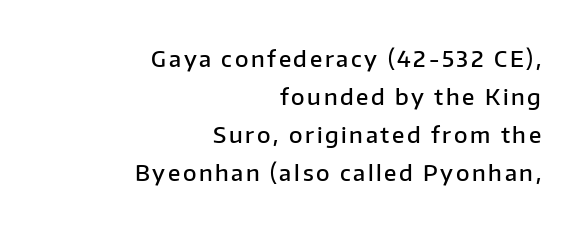
Q: Is the text bold? A: Semi-bold.
Q: Is the text italic (slanted)? A: No, it is upright.
Q: Is the text underlined? A: No.
Q: How is the paragraph aligned? A: Right-aligned.
